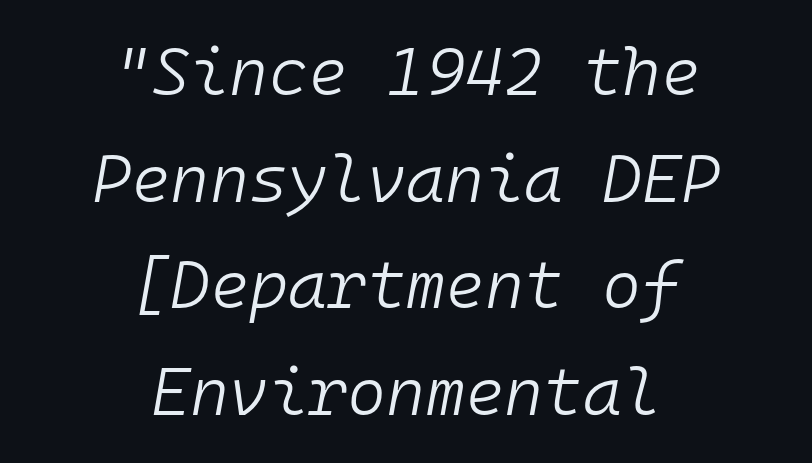
The paragraph shown floats in the horizontal middle. The zone under the glyphs is completely vacant. A typesetter would call this zero additional tracking. The strokes are not fattened; the text isn't bold.
